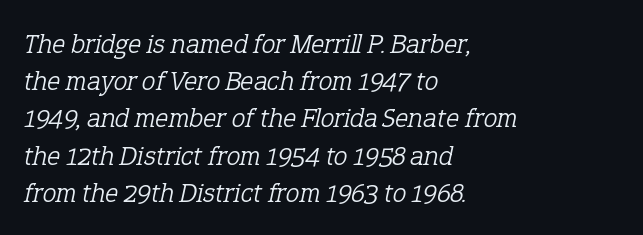
Weight: not bold — regular or lighter. Here the designer chose a conventional face with non-uniform glyph widths. The face used here is seriffed, in the tradition of book romans. A typesetter would call this zero additional tracking. Vertical spacing — default. Honestly, there is no underline to notice here at all.
